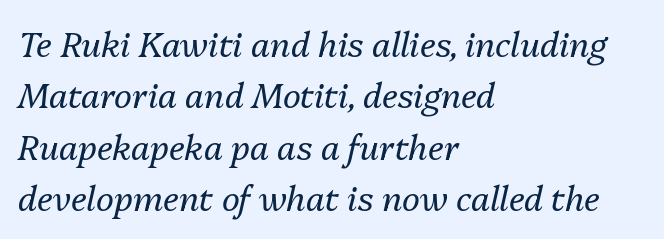
Q: Is the text bold? A: No.
Q: Is the text italic (slanted)? A: Yes, it leans right by about 13 degrees.
Q: Is the text underlined? A: No.
Q: How is the paragraph aligned? A: Left-aligned.
Q: Is the spacing between letters normal or unusually wide? A: Normal.
Q: Is the spacing between lines tight, normal or loose? A: Normal.
Q: Width (condensed, normal, or wide)? A: Normal.
Q: Stroke contrast? A: Medium.
Q: x-height? A: Medium.
Q: Monospaced? A: No.
